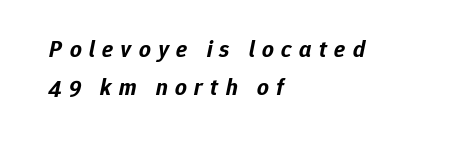
Q: Is the text bold? A: Yes.
Q: Is the text italic (slanted)? A: Yes, it leans right by about 12 degrees.
Q: Is the text underlined? A: No.
Q: How is the paragraph aligned? A: Left-aligned.
Q: Is the spacing between letters normal or unusually wide? A: Unusually wide.
Q: Is the spacing between lines tight, normal or loose? A: Normal.
